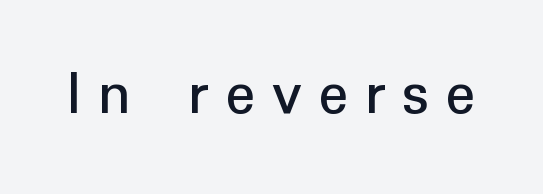
Look at the bottom of the vertical strokes: they stop flat, with no serifs. The letters look calm and open, with moderate or lighter stems. Descenders are the only things crossing below the line. Spacing verdict: proportional, widths tailored to each character. Italic: no, the glyphs are upright roman.
